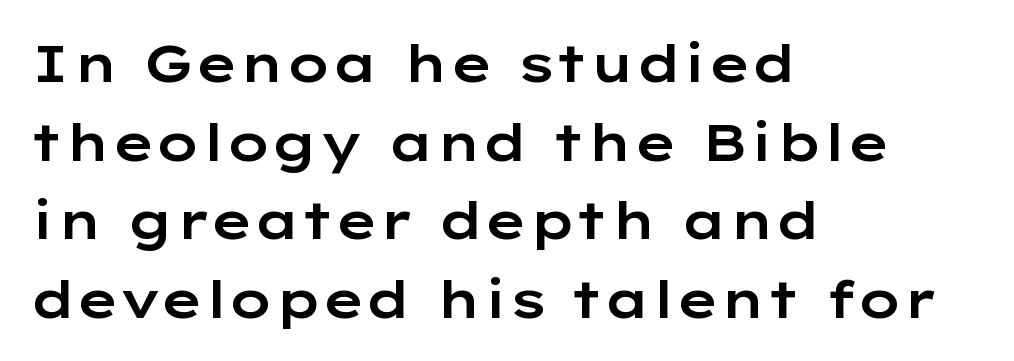
What's the leading like? Ordinary, nothing unusual. When letters stand straight like this, we call the style roman or upright. You could not count columns in this text — the font is proportionally spaced. The designer went with a sans here, leaving each stem footless. Horizontal alignment here is leftward, the default for most running prose.
